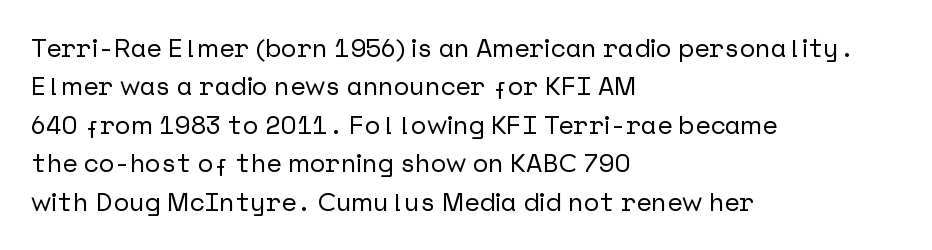
{"italic": "no", "underline": "no", "align": "left", "line_spacing": "normal", "line_spacing_ratio": 1.48, "letter_spacing": "normal", "letter_spacing_em": 0.0, "glyph_px": 26}
